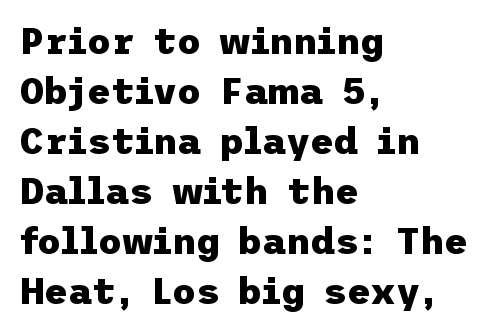
{"serif": "no", "italic": "no", "bold": "yes", "weight": "heavy", "width": "normal", "stroke_contrast": "low", "x_height": "medium", "underline": "no", "align": "left", "line_spacing": "normal", "line_spacing_ratio": 1.35, "letter_spacing": "normal", "letter_spacing_em": 0.0, "glyph_px": 37}
